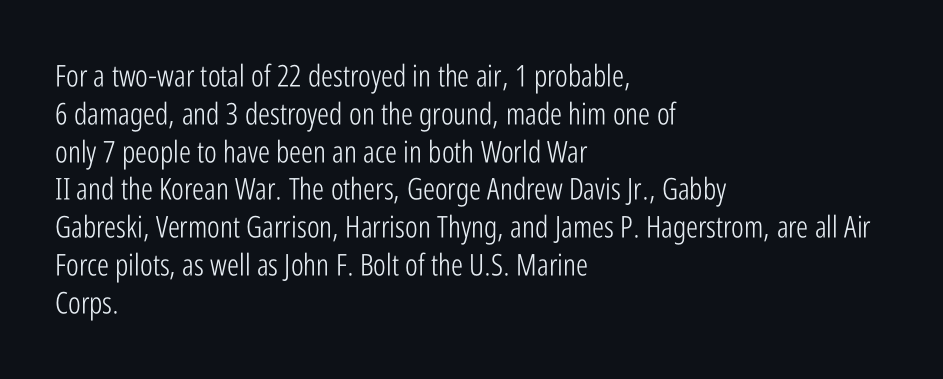
The image shows 30 px light, condensed sans-serif type, upright; set left-aligned, normal line spacing (1.26x), normal letter spacing, not underlined; low stroke contrast and a medium x-height.
